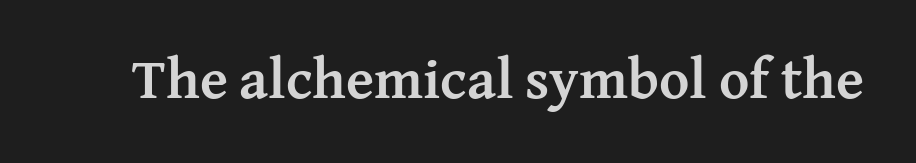
Q: Is the text bold? A: Yes.
Q: Is the text italic (slanted)? A: No, it is upright.
Q: Is the typeface a serif or a sans-serif typeface? A: Serif.
Q: Is the text underlined? A: No.
Q: Is the spacing between letters normal or unusually wide? A: Normal.
Q: Width (condensed, normal, or wide)? A: Normal.
Q: Stroke contrast? A: Medium.
Q: x-height? A: Medium.
Q: Monospaced? A: No.
